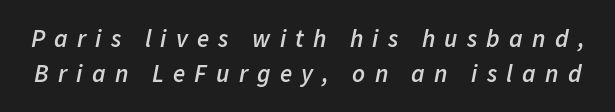
The image shows 25 px text type, italic (leaning right); set normal line spacing (1.42x), unusually wide letter spacing (+0.37 em), not underlined.
